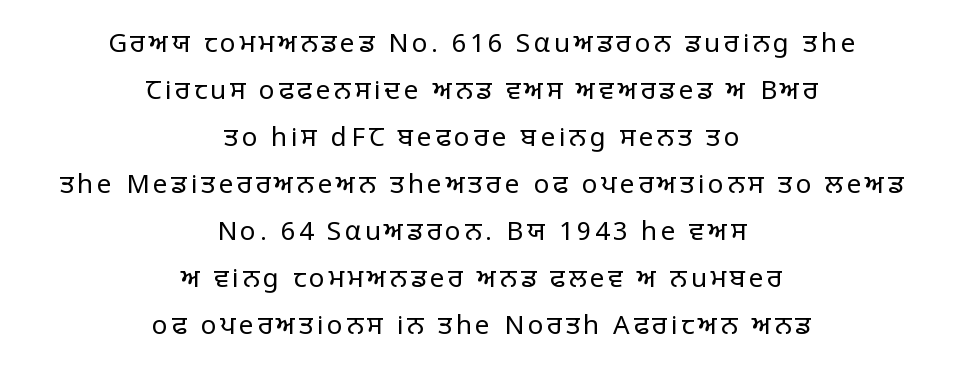
Q: Is the text bold? A: No.
Q: Is the text italic (slanted)? A: No, it is upright.
Q: Is the text underlined? A: No.
Q: How is the paragraph aligned? A: Centered.
